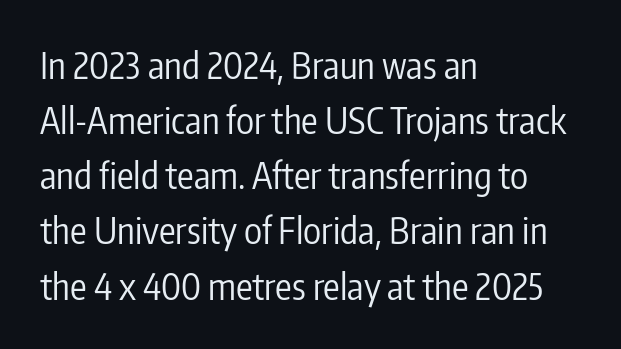
Q: Is the text bold? A: No.
Q: Is the text italic (slanted)? A: No, it is upright.
Q: Is the typeface a serif or a sans-serif typeface? A: Sans-serif.
Q: Is the text underlined? A: No.
Q: How is the paragraph aligned? A: Left-aligned.
Q: Is the spacing between letters normal or unusually wide? A: Normal.
Q: Is the spacing between lines tight, normal or loose? A: Normal.
Q: Width (condensed, normal, or wide)? A: Condensed.
Q: Stroke contrast? A: Low.
Q: x-height? A: Medium.
Q: Monospaced? A: No.
